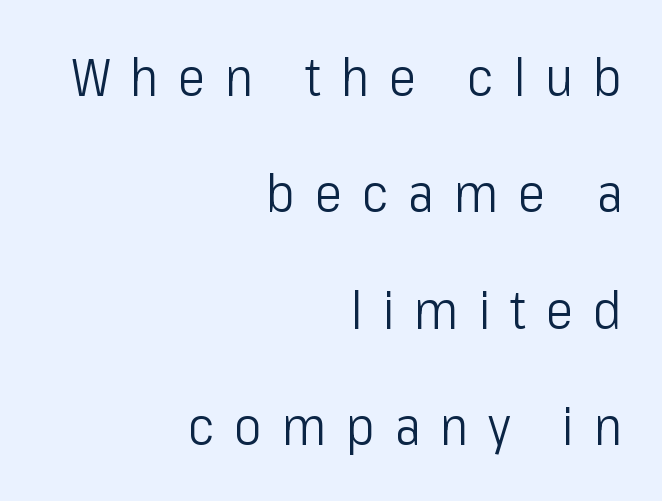
{"serif": "no", "italic": "no", "bold": "no", "weight": "light", "width": "condensed", "stroke_contrast": "low", "x_height": "medium", "monospaced": "no", "underline": "no", "align": "right", "line_spacing": "loose", "line_spacing_ratio": 2.24, "letter_spacing": "wide", "letter_spacing_em": 0.38, "glyph_px": 52}
